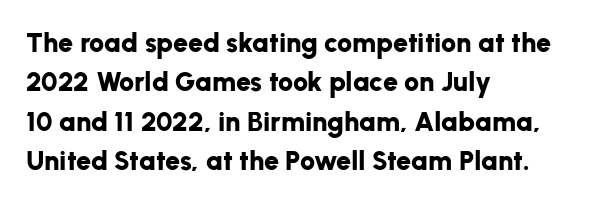
The image shows 27 px bold type, upright; set left-aligned, normal line spacing (1.46x), normal letter spacing, not underlined.
